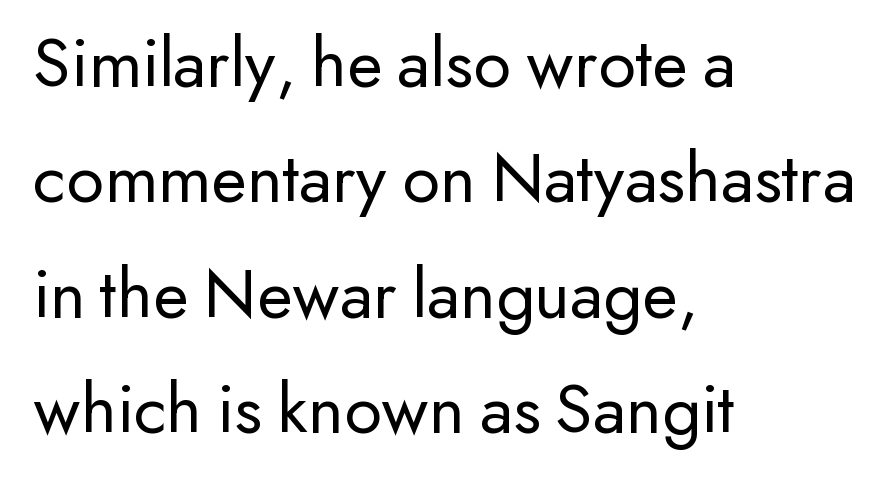
The image shows 73 px regular-weight sans-serif type, upright; set left-aligned, normal line spacing (1.58x), normal letter spacing, not underlined; low stroke contrast and a small x-height.
